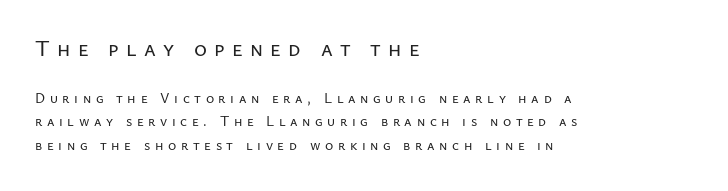
{"italic": "no", "underline": "no", "align": "left", "line_spacing": "normal", "line_spacing_ratio": 1.69, "letter_spacing": "wide", "letter_spacing_em": 0.33, "larger_block": "first", "size_ratio": 1.57, "glyph_px": 22}
